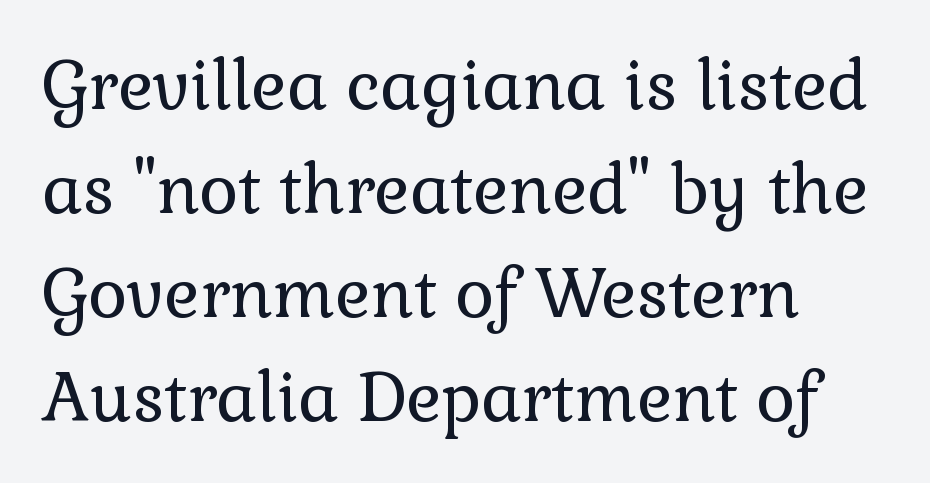
Q: Is the text bold? A: No.
Q: Is the text italic (slanted)? A: No, it is upright.
Q: Is the typeface a serif or a sans-serif typeface? A: Serif.
Q: Is the text underlined? A: No.
Q: How is the paragraph aligned? A: Left-aligned.
Q: Is the spacing between letters normal or unusually wide? A: Normal.
Q: Is the spacing between lines tight, normal or loose? A: Normal.
Q: Width (condensed, normal, or wide)? A: Normal.
Q: x-height? A: Medium.
Q: Monospaced? A: No.
